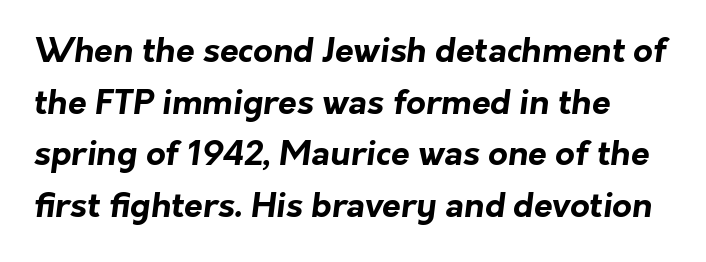
Typographic density is high because the face is bold. A normal amount of white space separates one row of letters from the next. The passage shown is typed in a proportional face where columns would drift. The tracking reads as untouched default to a designer's eye.
